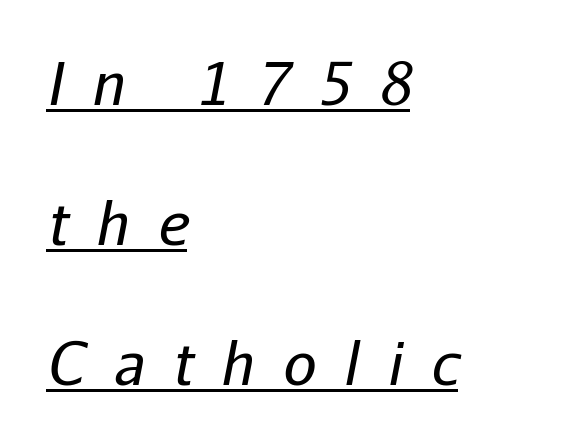
Counters stay open thanks to moderate or lighter strokes. Leftover space on each line is placed entirely after the last word. You can see a thin bar hugging the bottom of the glyphs. Each letter keeps its own natural width here, so spacing adapts to shape.
